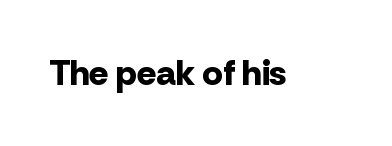
The image shows 36 px bold sans-serif type, upright; set normal letter spacing, not underlined; low stroke contrast and a medium x-height.
